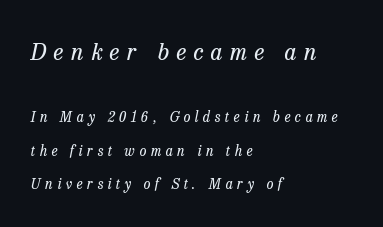
These lines were composed using italics. Of the two passages, the one on top uses the larger point size. Every row of glyphs begins at an identical x-position on the left. Descender tails drop into unmarked territory. Stems and bowls with no extra thickness — not bold. Whoever set this chose breathing room over compactness in the vertical rhythm.
